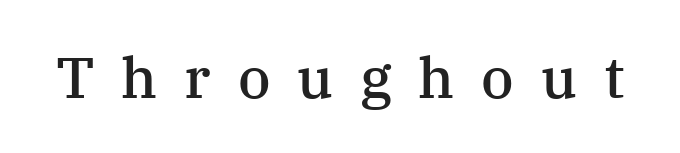
Words float on clear page, feet unadorned. Each letter keeps its own natural width here, so spacing adapts to shape. In terms of letterform style, serifs are clearly present. A somewhat darkened texture: the type is semibold rather than bold. A typesetter would mark this as roman, not italic.
